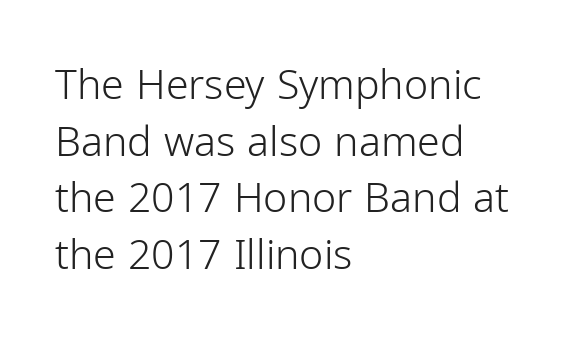
{"serif": "no", "italic": "no", "bold": "no", "weight": "light", "width": "normal", "stroke_contrast": "low", "x_height": "medium", "monospaced": "no", "underline": "no", "align": "left", "line_spacing": "normal", "line_spacing_ratio": 1.38, "letter_spacing": "normal", "letter_spacing_em": 0.0, "glyph_px": 41}
